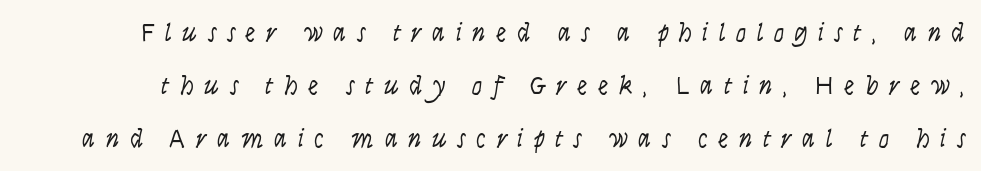
Nothing heavy about these letters — not bold at all. The space beneath each line is pristine and unruled. Observe the wide spacing: letters keep a clear distance from each other. This block would shrink considerably if given ordinary leading; it's expanded now.
